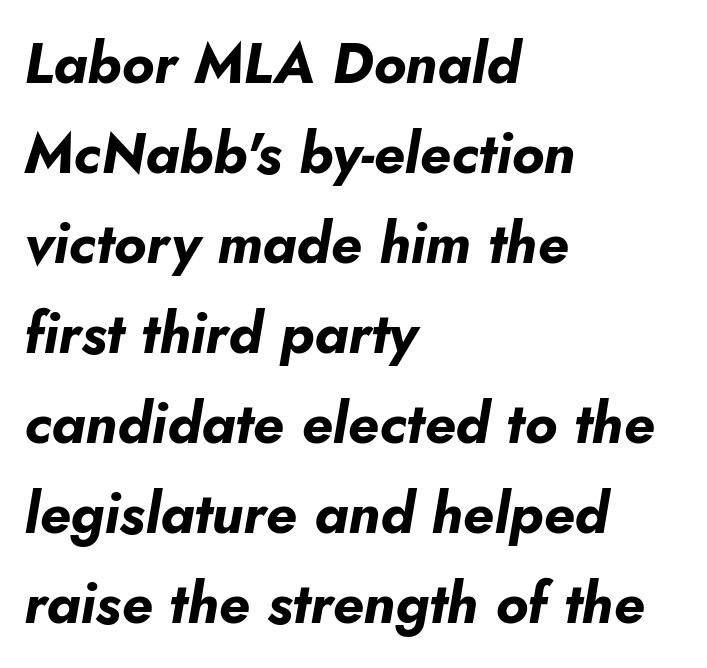
Q: Is the text bold? A: Yes.
Q: Is the text italic (slanted)? A: Yes, it leans right by about 10 degrees.
Q: Is the text underlined? A: No.
Q: How is the paragraph aligned? A: Left-aligned.
Q: Is the spacing between letters normal or unusually wide? A: Normal.
Q: Is the spacing between lines tight, normal or loose? A: Normal.
Q: Width (condensed, normal, or wide)? A: Normal.
Q: Stroke contrast? A: Low.
Q: x-height? A: Small.
Q: Monospaced? A: No.
